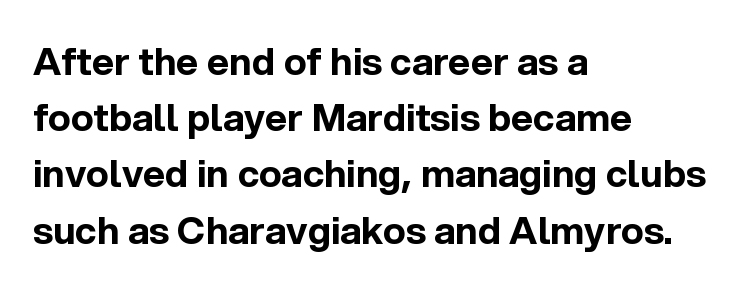
Q: Is the text bold? A: Yes.
Q: Is the text italic (slanted)? A: No, it is upright.
Q: Is the typeface a serif or a sans-serif typeface? A: Sans-serif.
Q: Is the text underlined? A: No.
Q: How is the paragraph aligned? A: Left-aligned.
Q: Is the spacing between letters normal or unusually wide? A: Normal.
Q: Is the spacing between lines tight, normal or loose? A: Normal.
Q: Width (condensed, normal, or wide)? A: Normal.
Q: x-height? A: Medium.
Q: Monospaced? A: No.
